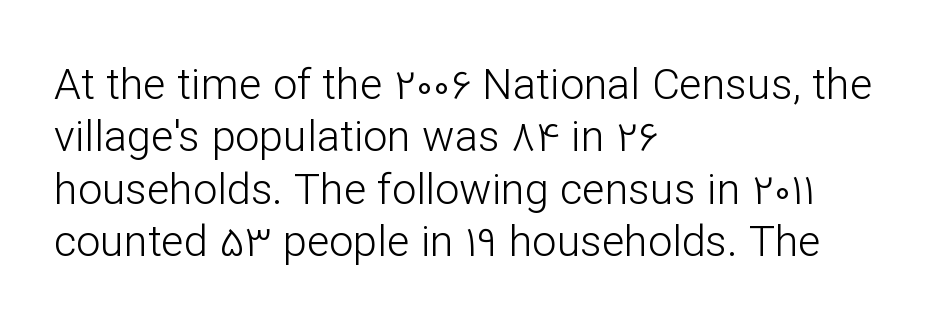
Q: Is the text bold? A: No.
Q: Is the text italic (slanted)? A: No, it is upright.
Q: Is the typeface a serif or a sans-serif typeface? A: Sans-serif.
Q: Is the text underlined? A: No.
Q: How is the paragraph aligned? A: Left-aligned.
Q: Is the spacing between letters normal or unusually wide? A: Normal.
Q: Width (condensed, normal, or wide)? A: Normal.
Q: Stroke contrast? A: Low.
Q: x-height? A: Medium.
Q: Monospaced? A: No.
